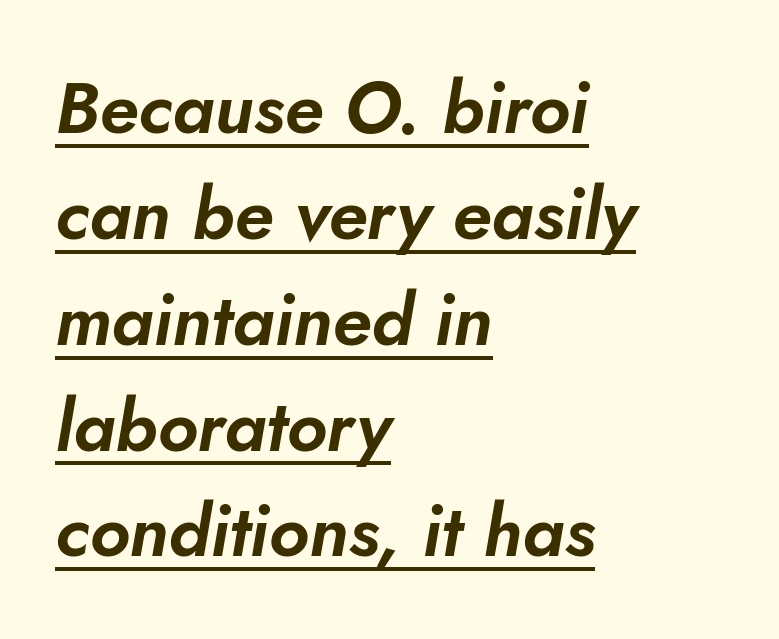
Q: Is the text italic (slanted)? A: Yes, it leans right by about 10 degrees.
Q: Is the text underlined? A: Yes.
Q: How is the paragraph aligned? A: Left-aligned.
Q: Is the spacing between letters normal or unusually wide? A: Normal.
Q: Is the spacing between lines tight, normal or loose? A: Normal.
Q: Width (condensed, normal, or wide)? A: Normal.
Q: Stroke contrast? A: Low.
Q: x-height? A: Small.
Q: Monospaced? A: No.
